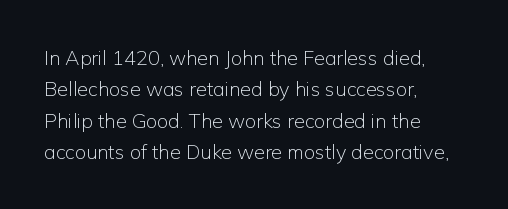
Line spacing here is normal. A typesetter would mark this as roman, not italic. The specimen omits any rule beneath the text block's lines. The rag falls on the right side of this text block. The characters are drawn with everyday or finer stroke widths.
